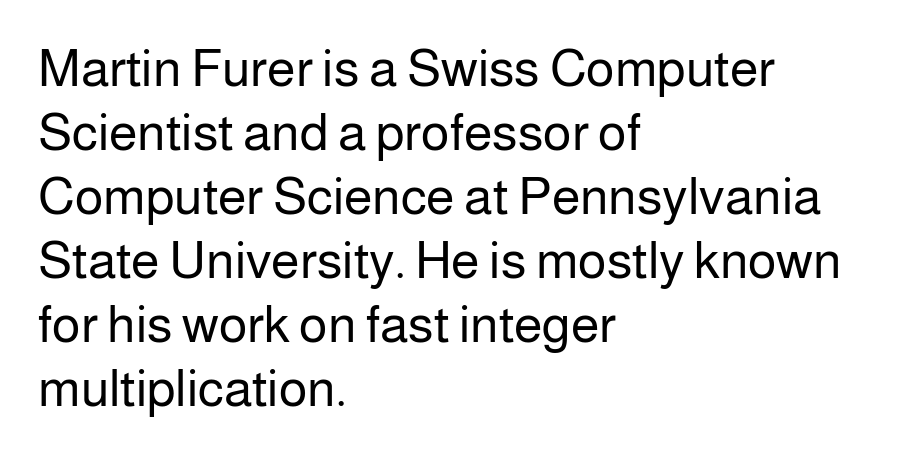
Q: Is the text bold? A: No.
Q: Is the text italic (slanted)? A: No, it is upright.
Q: Is the typeface a serif or a sans-serif typeface? A: Sans-serif.
Q: Is the text underlined? A: No.
Q: How is the paragraph aligned? A: Left-aligned.
Q: Is the spacing between letters normal or unusually wide? A: Normal.
Q: Width (condensed, normal, or wide)? A: Normal.
Q: Stroke contrast? A: Low.
Q: x-height? A: Medium.
Q: Monospaced? A: No.
